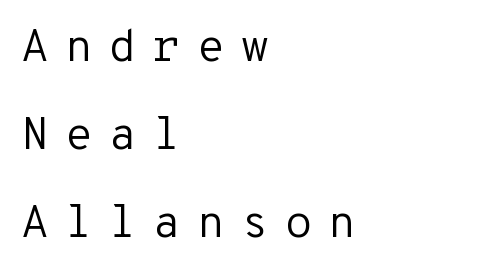
{"serif": "no", "italic": "no", "bold": "no", "weight": "regular", "width": "normal", "stroke_contrast": "low", "x_height": "medium", "monospaced": "yes", "underline": "no", "align": "left", "line_spacing": "loose", "line_spacing_ratio": 1.96, "letter_spacing": "wide", "letter_spacing_em": 0.36, "glyph_px": 45}
